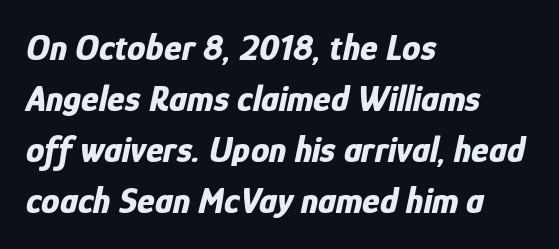
{"italic": "yes", "lean": "right", "slant_degrees": 12, "bold": "yes", "weight": "bold", "width": "condensed", "stroke_contrast": "low", "x_height": "medium", "monospaced": "no", "underline": "no", "align": "left", "line_spacing": "normal", "line_spacing_ratio": 1.38, "letter_spacing": "normal", "letter_spacing_em": 0.0, "glyph_px": 37}
